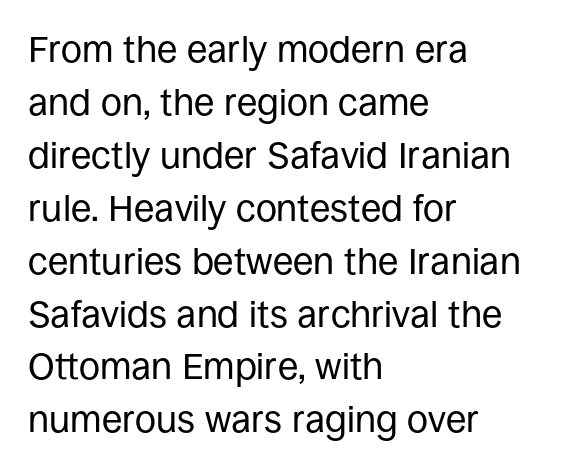
Q: Is the text bold? A: No.
Q: Is the text italic (slanted)? A: No, it is upright.
Q: Is the typeface a serif or a sans-serif typeface? A: Sans-serif.
Q: Is the text underlined? A: No.
Q: How is the paragraph aligned? A: Left-aligned.
Q: Is the spacing between letters normal or unusually wide? A: Normal.
Q: Is the spacing between lines tight, normal or loose? A: Normal.
Q: Width (condensed, normal, or wide)? A: Normal.
Q: Stroke contrast? A: Low.
Q: x-height? A: Large.
Q: Monospaced? A: No.
